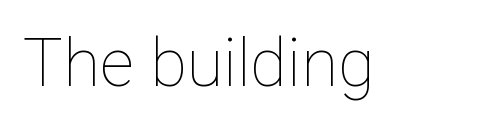
{"italic": "no", "bold": "no", "weight": "thin", "width": "normal", "stroke_contrast": "low", "x_height": "medium", "monospaced": "no", "underline": "no", "letter_spacing": "normal", "letter_spacing_em": 0.0, "glyph_px": 67}
